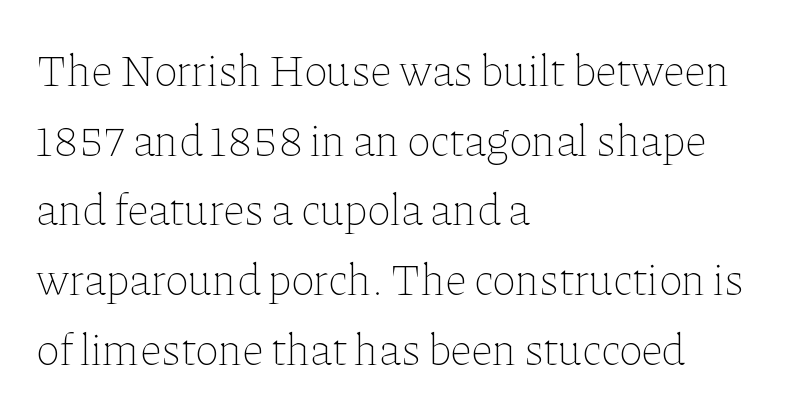
The letters advance in unequal steps, a hallmark of proportional type. The gap between lines stays unmarked. Weight: regular or lighter. Notice how descenders clear the ascenders below comfortably — that's standard leading. In CSS terms this would be text-align: left.
